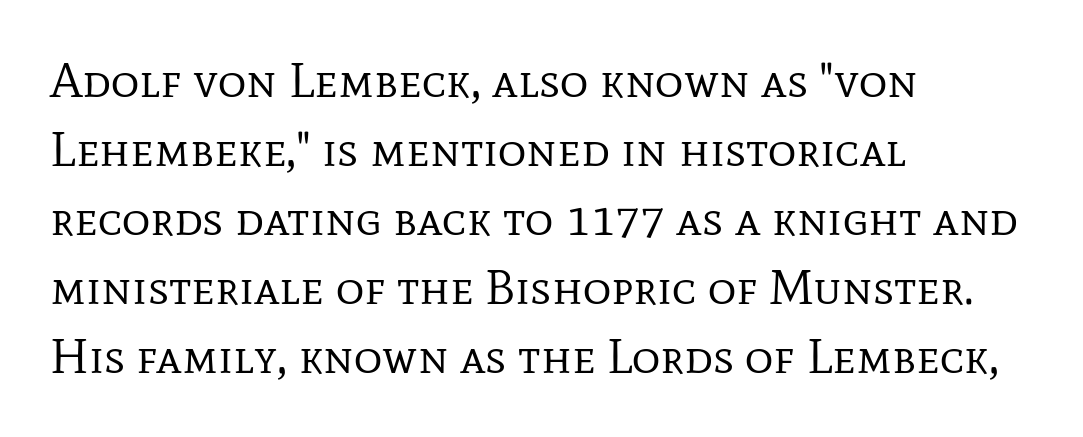
The image shows 49 px regular-weight serif type, upright; set left-aligned, normal line spacing (1.41x), normal letter spacing, not underlined; low stroke contrast and a medium x-height.
